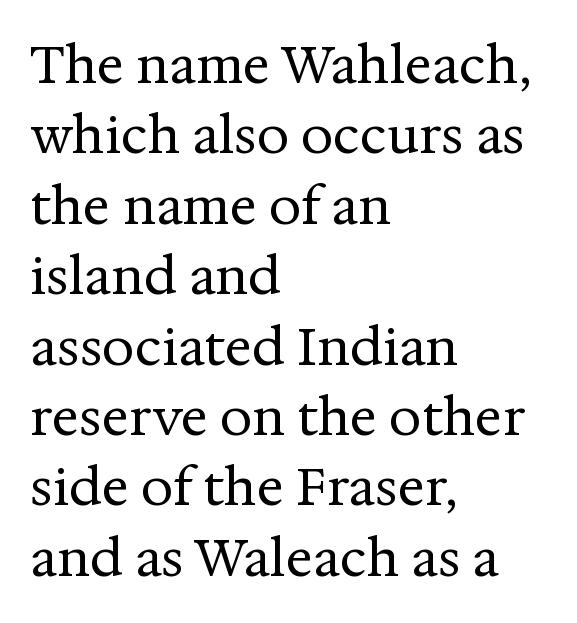
Q: Is the text bold? A: No.
Q: Is the text italic (slanted)? A: No, it is upright.
Q: Is the typeface a serif or a sans-serif typeface? A: Serif.
Q: Is the text underlined? A: No.
Q: How is the paragraph aligned? A: Left-aligned.
Q: Is the spacing between letters normal or unusually wide? A: Normal.
Q: Is the spacing between lines tight, normal or loose? A: Normal.
Q: Width (condensed, normal, or wide)? A: Normal.
Q: Stroke contrast? A: Medium.
Q: x-height? A: Medium.
Q: Monospaced? A: No.
